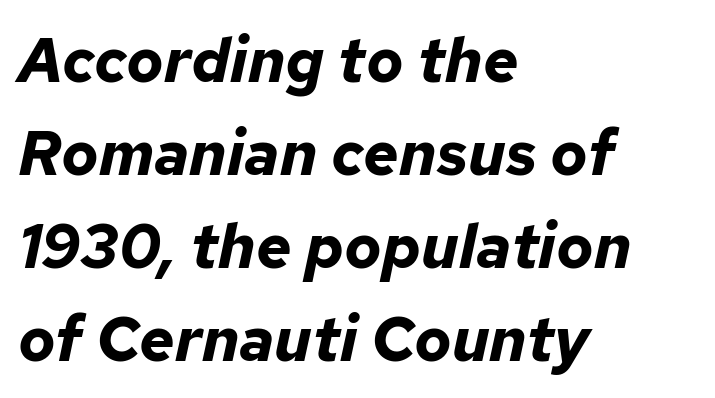
{"italic": "yes", "lean": "right", "slant_degrees": 12, "bold": "yes", "weight": "bold", "width": "normal", "stroke_contrast": "low", "x_height": "medium", "monospaced": "no", "underline": "no", "align": "left", "line_spacing": "normal", "line_spacing_ratio": 1.5, "letter_spacing": "normal", "letter_spacing_em": 0.0, "glyph_px": 62}
